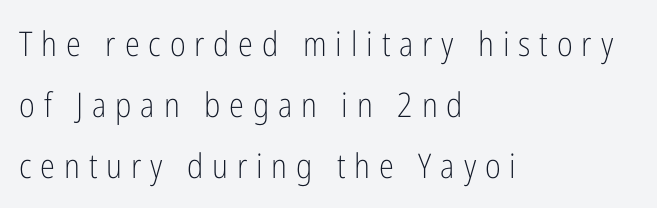
{"serif": "no", "italic": "no", "bold": "no", "weight": "light", "width": "condensed", "stroke_contrast": "low", "x_height": "medium", "monospaced": "no", "underline": "no", "align": "left", "line_spacing_ratio": 1.8, "letter_spacing": "wide", "letter_spacing_em": 0.26, "glyph_px": 34}
